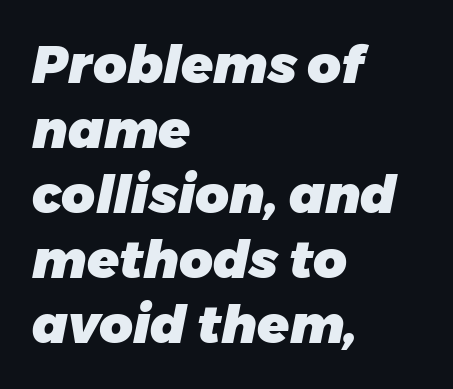
Q: Is the text bold? A: Yes.
Q: Is the text italic (slanted)? A: Yes, it leans right by about 11 degrees.
Q: Is the text underlined? A: No.
Q: How is the paragraph aligned? A: Left-aligned.
Q: Is the spacing between letters normal or unusually wide? A: Normal.
Q: Is the spacing between lines tight, normal or loose? A: Normal.
Q: Width (condensed, normal, or wide)? A: Normal.
Q: Stroke contrast? A: Low.
Q: x-height? A: Medium.
Q: Monospaced? A: No.
